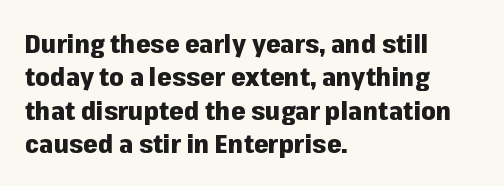
Q: Is the text bold? A: Yes.
Q: Is the text italic (slanted)? A: No, it is upright.
Q: Is the text underlined? A: No.
Q: How is the paragraph aligned? A: Left-aligned.
Q: Is the spacing between letters normal or unusually wide? A: Normal.
Q: Is the spacing between lines tight, normal or loose? A: Normal.
